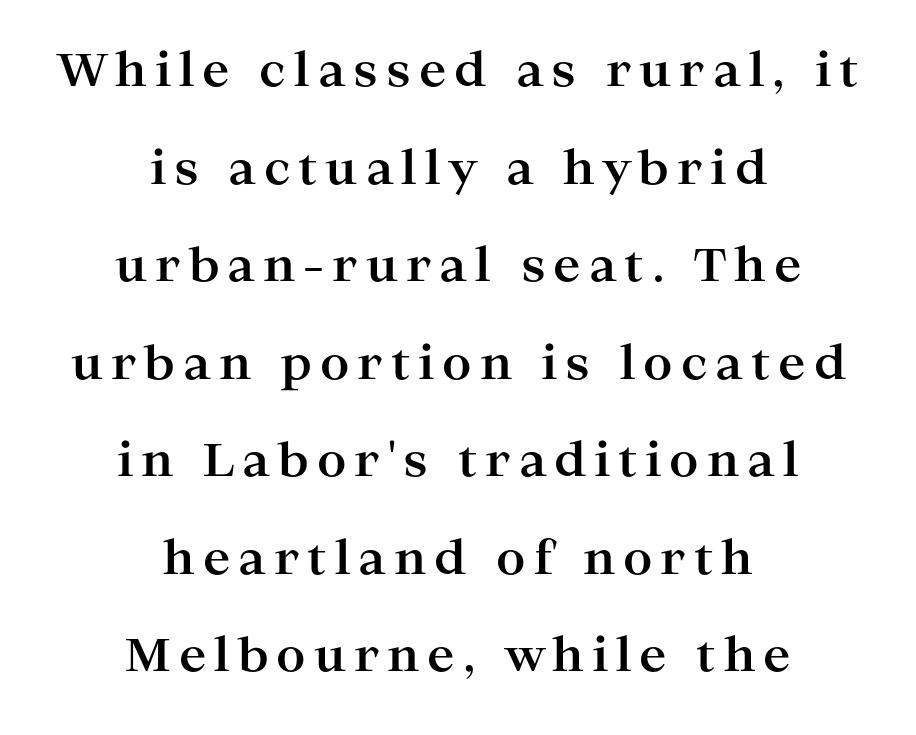
I'd describe the lettering as bold — thick and assertive. The compositor balanced each line on the midline. Has an underline been added? It has not. Baseline-to-baseline distance is far greater than the letter height. Does the lettering tilt? It doesn't — this is upright.
